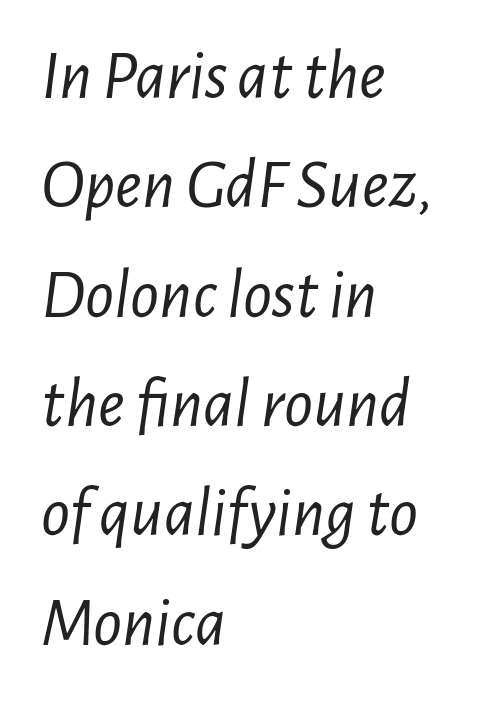
{"italic": "yes", "lean": "right", "slant_degrees": 7, "bold": "no", "weight": "light", "width": "condensed", "stroke_contrast": "low", "x_height": "medium", "monospaced": "no", "underline": "no", "align": "left", "line_spacing": "normal", "line_spacing_ratio": 1.54, "letter_spacing": "normal", "letter_spacing_em": 0.0, "glyph_px": 71}
